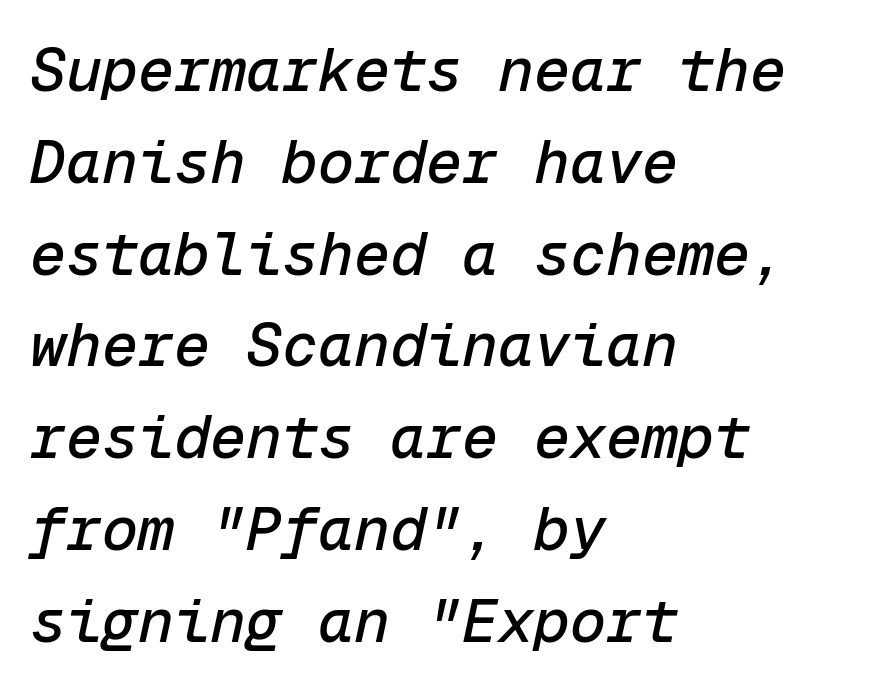
{"italic": "yes", "lean": "right", "slant_degrees": 12, "width": "normal", "stroke_contrast": "low", "x_height": "medium", "monospaced": "yes", "underline": "no", "align": "left", "line_spacing": "normal", "line_spacing_ratio": 1.53, "letter_spacing": "normal", "letter_spacing_em": 0.0, "glyph_px": 60}
